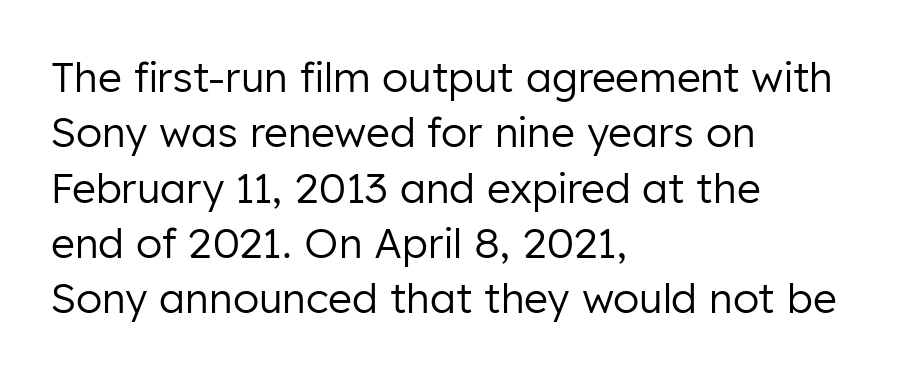
{"serif": "no", "italic": "no", "bold": "no", "weight": "regular", "width": "normal", "stroke_contrast": "low", "x_height": "medium", "monospaced": "no", "underline": "no", "align": "left", "line_spacing": "normal", "line_spacing_ratio": 1.35, "letter_spacing": "normal", "letter_spacing_em": 0.0, "glyph_px": 41}
